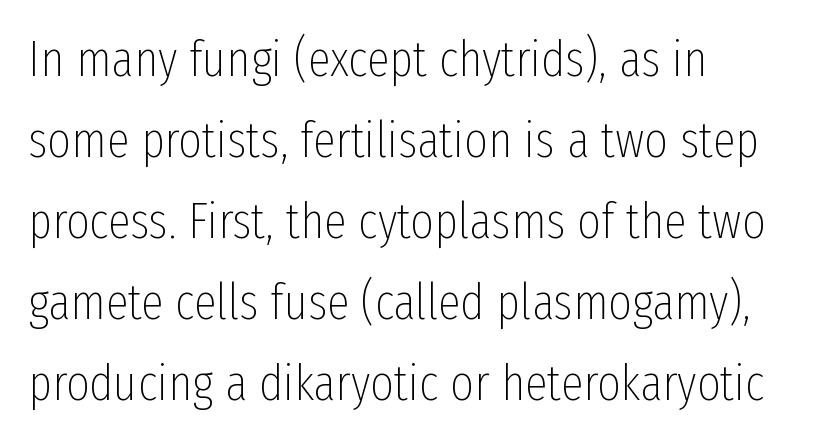
This reads as an unemphasized weight, regular at the heaviest. You could call the tracking neutral — neither tight nor loose. Quick note: interline space is typical. You can tell from the bare stems that sans-serif type was used.
